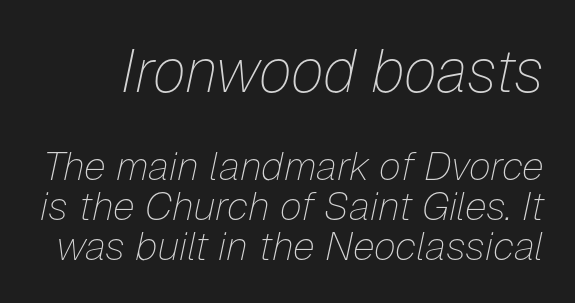
{"italic": "yes", "lean": "right", "slant_degrees": 12, "bold": "no", "weight": "thin", "width": "normal", "stroke_contrast": "low", "x_height": "medium", "monospaced": "no", "underline": "no", "line_spacing": "tight", "line_spacing_ratio": 1.0, "letter_spacing": "normal", "letter_spacing_em": 0.0, "larger_block": "first", "size_ratio": 1.5, "glyph_px": 60}
